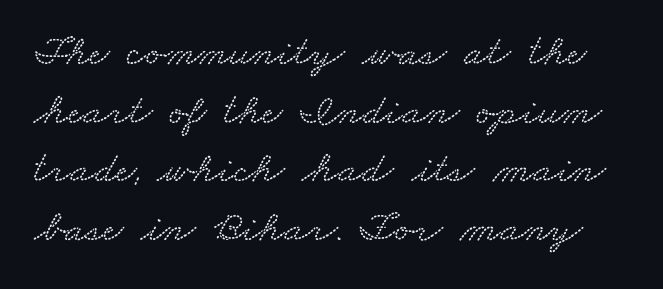
{"serif": "yes", "width": "wide", "stroke_contrast": "medium", "x_height": "small", "monospaced": "no", "underline": "no", "line_spacing": "normal", "line_spacing_ratio": 1.33, "letter_spacing": "normal", "letter_spacing_em": 0.0, "glyph_px": 44}
